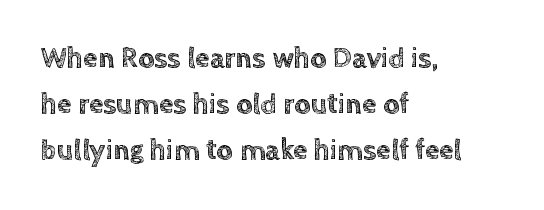
Nothing unusual about the tracking: characters are spaced as the font intends. Every row of glyphs begins at an identical x-position on the left. The baseline area is clear. This sample has the flowing, uneven cadence of proportional lettering. A roman cut, with each character standing at attention.
